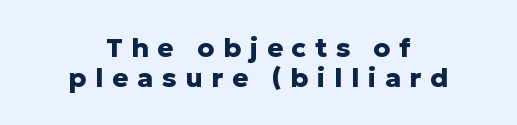
The axis of the letterforms is exactly vertical. The type is letterspaced generously, with wide tracking. The lines in this sample share a center point and differ in where they start and stop. The sample has been set heavy, in full bold. A bare baseline throughout the passage.
